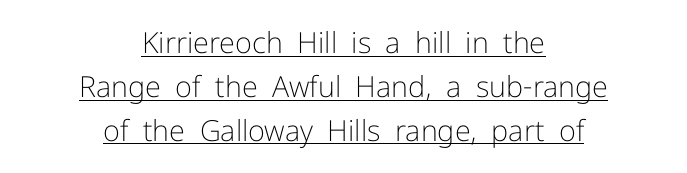
{"serif": "no", "italic": "no", "bold": "no", "weight": "light", "width": "normal", "stroke_contrast": "low", "x_height": "medium", "monospaced": "no", "underline": "yes", "align": "center", "line_spacing": "normal", "line_spacing_ratio": 1.51, "letter_spacing": "normal", "letter_spacing_em": 0.0, "glyph_px": 29}
